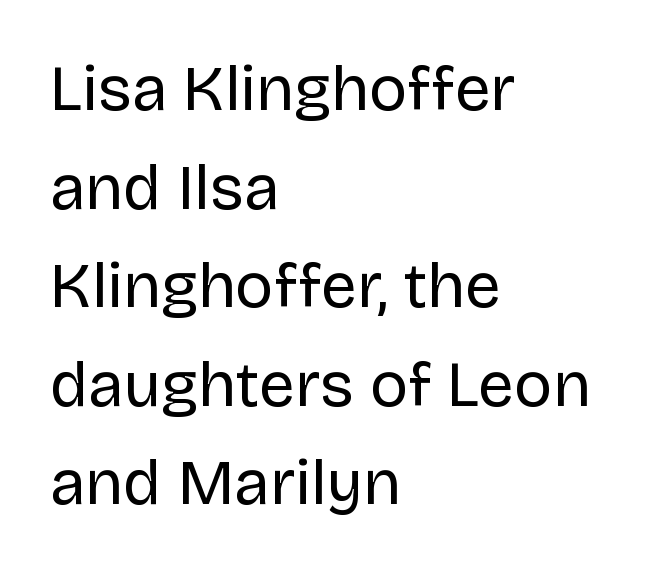
You could call the tracking neutral — neither tight nor loose. Does the type have serifs? No, each stem ends abruptly. Vertically, the passage feels balanced, rows spaced as you'd expect. No italicization has been applied; the sample stays upright.
